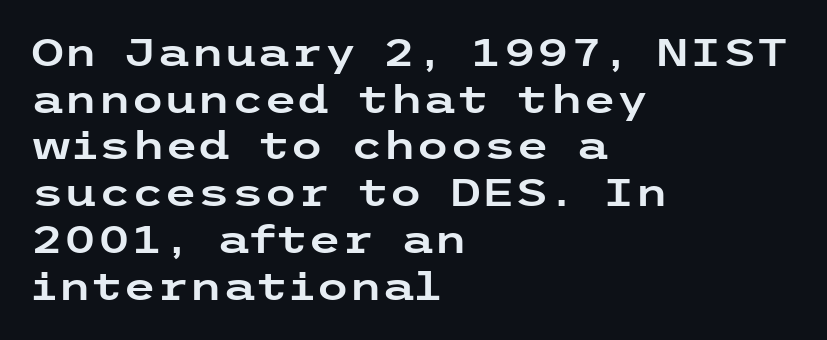
The setting favours the left margin, as ordinary paragraphs usually do. The strip under each line holds only bare page. The rendering keeps characters at their native spacing. Italic: no, the glyphs are upright roman.
